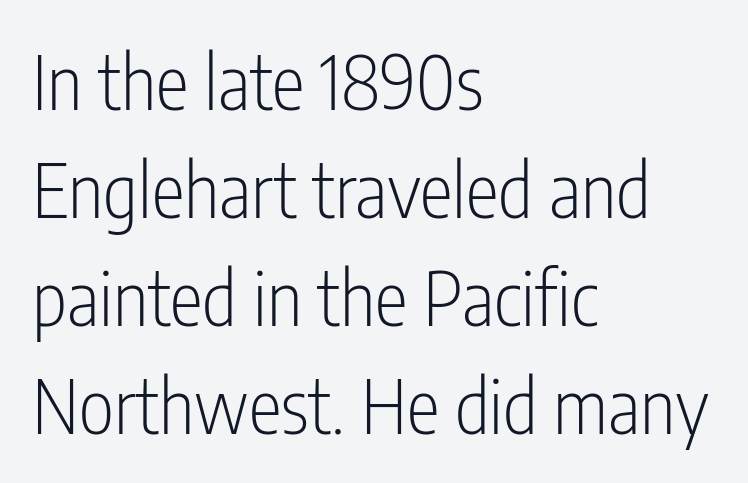
The image shows 75 px light, condensed sans-serif type, upright; set left-aligned, normal line spacing (1.44x), normal letter spacing, not underlined; low stroke contrast and a medium x-height.
